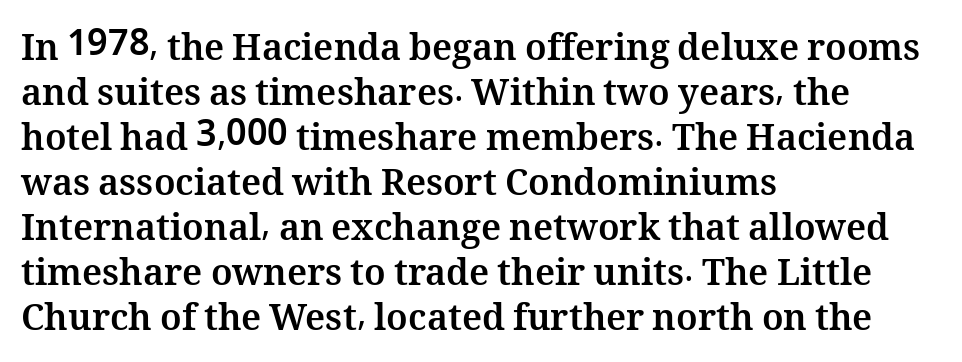
{"italic": "no", "bold": "yes", "weight": "bold", "width": "normal", "stroke_contrast": "medium", "x_height": "medium", "monospaced": "no", "underline": "no", "align": "left", "line_spacing": "normal", "line_spacing_ratio": 1.25, "letter_spacing": "normal", "letter_spacing_em": 0.0, "glyph_px": 36}
